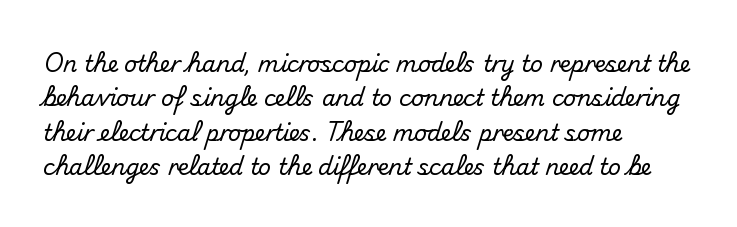
{"underline": "no", "align": "left", "line_spacing": "normal", "line_spacing_ratio": 1.56, "letter_spacing": "normal", "letter_spacing_em": 0.0, "glyph_px": 22}
